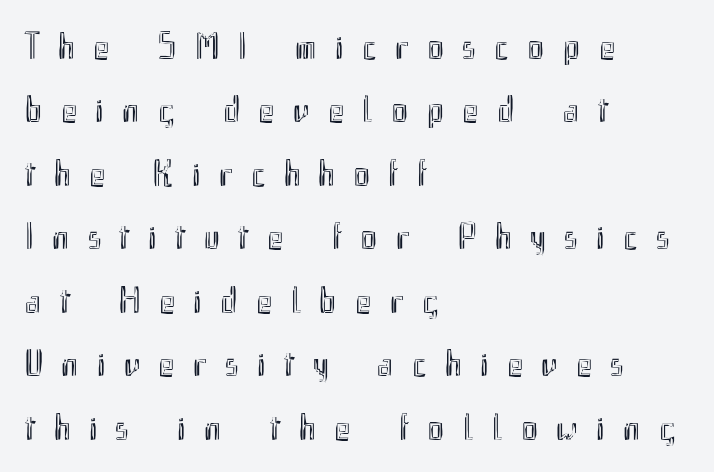
The image shows 38 px condensed type, upright; set left-aligned, normal line spacing (1.67x), unusually wide letter spacing (+0.49 em), not underlined; a small x-height.
